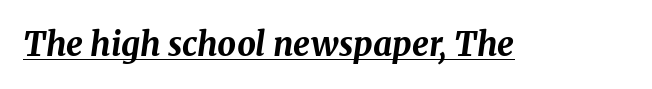
Does the lettering tilt? It does — this is italic. The face used here is proportionally spaced, like ordinary book or web type. The horizontal fit of the characters is conventional and even. Somebody hit Ctrl+U on this one — the words are underlined.
